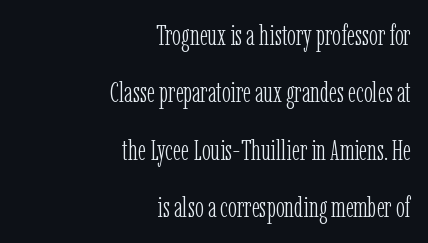
The image shows 29 px light, condensed serif type, upright; set right-aligned, loose line spacing (1.98x), normal letter spacing, not underlined; low stroke contrast and a medium x-height.
